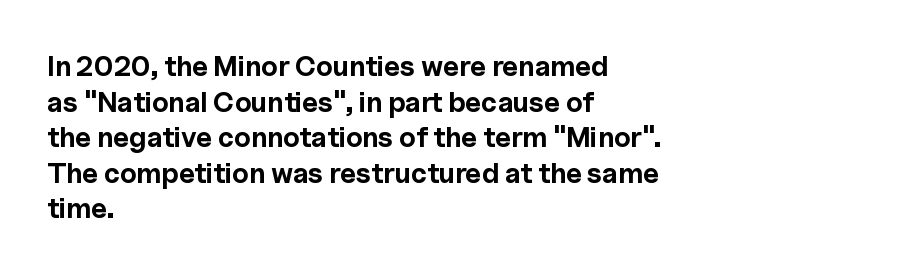
Look at the stroke-to-counter ratio: heavy, a bold. A student would call this left alignment; a typographer would say flush left, rag right. Check under the words: just untouched page. The vertical gap from one line to the next is medium. There is no visible air inserted between adjacent glyphs.
